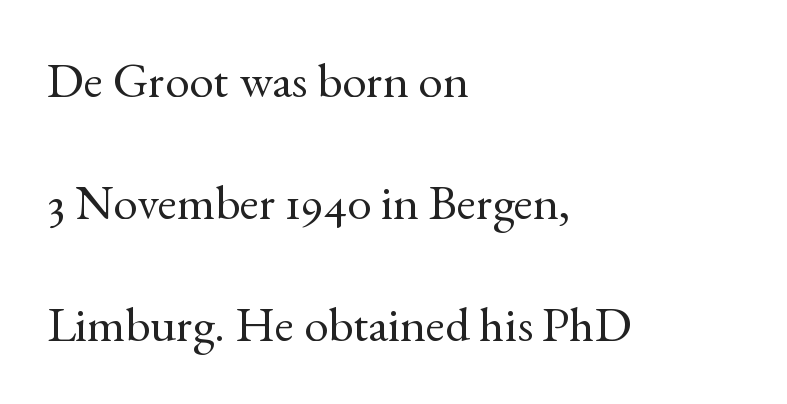
{"serif": "yes", "italic": "no", "bold": "no", "weight": "regular", "width": "normal", "x_height": "small", "monospaced": "no", "underline": "no", "align": "left", "line_spacing": "loose", "line_spacing_ratio": 2.49, "letter_spacing": "normal", "letter_spacing_em": 0.0, "glyph_px": 49}
